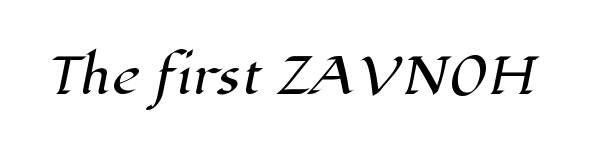
This rendering features lettering with no underline. Here the designer chose a conventional face with non-uniform glyph widths. You could call the tracking neutral — neither tight nor loose. Look at the bottom of the vertical strokes: they flare into serifs here.
